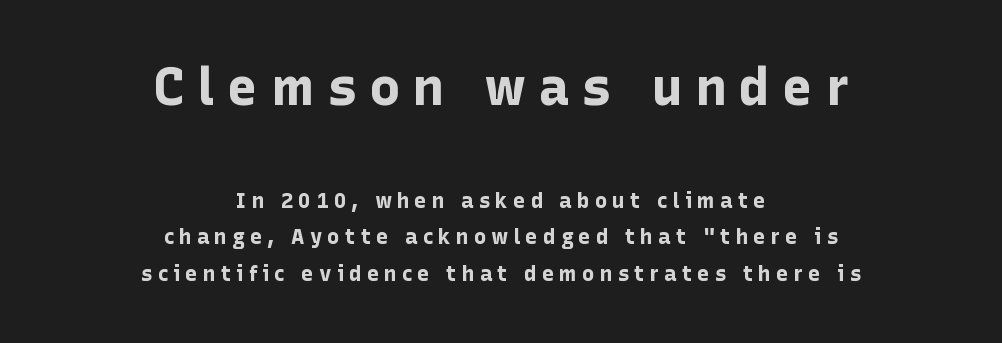
Q: Is the text bold? A: Yes.
Q: Is the text italic (slanted)? A: No, it is upright.
Q: Is the typeface a serif or a sans-serif typeface? A: Sans-serif.
Q: Is the text underlined? A: No.
Q: How is the paragraph aligned? A: Centered.
Q: Is the spacing between letters normal or unusually wide? A: Unusually wide.
Q: Which block of text is set in a larger size, the first (top) or the second (bottom)? A: The first (top) one.
Q: Width (condensed, normal, or wide)? A: Normal.
Q: Stroke contrast? A: Low.
Q: x-height? A: Medium.
Q: Monospaced? A: No.
